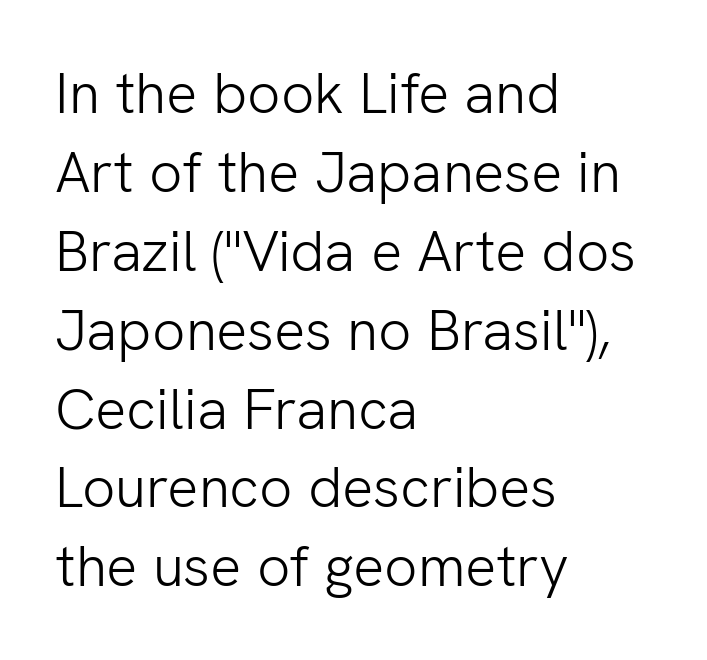
These lines were composed using upright roman letters. This rendering leaves character spacing at its baseline value. Alignment: flush left. These lines are rendered in a variable-pitch font.
